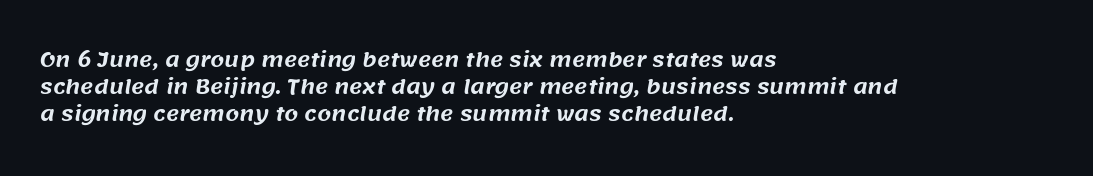
Q: Is the text underlined? A: No.
Q: How is the paragraph aligned? A: Left-aligned.
Q: Is the spacing between letters normal or unusually wide? A: Normal.
Q: Is the spacing between lines tight, normal or loose? A: Normal.
